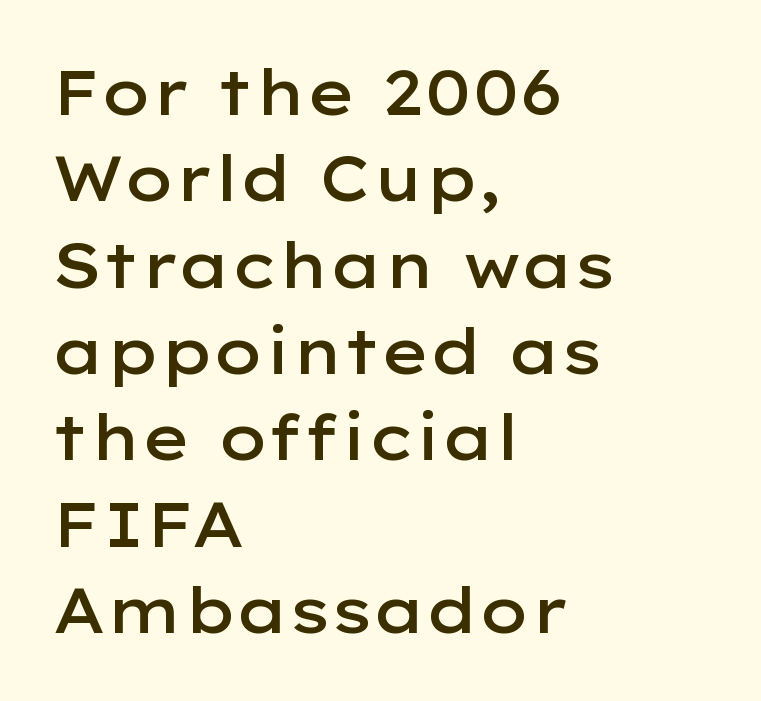
{"serif": "no", "italic": "no", "bold": "semi", "weight": "semibold", "width": "wide", "stroke_contrast": "low", "x_height": "medium", "monospaced": "no", "underline": "no", "align": "left", "line_spacing": "normal", "line_spacing_ratio": 1.37, "letter_spacing": "normal", "letter_spacing_em": 0.0, "glyph_px": 63}
